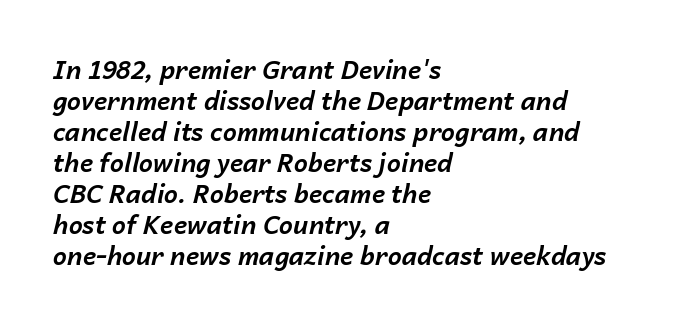
{"italic": "yes", "lean": "right", "slant_degrees": 14, "bold": "yes", "underline": "no", "align": "left", "line_spacing_ratio": 1.24, "letter_spacing": "normal", "letter_spacing_em": 0.0, "glyph_px": 25}
